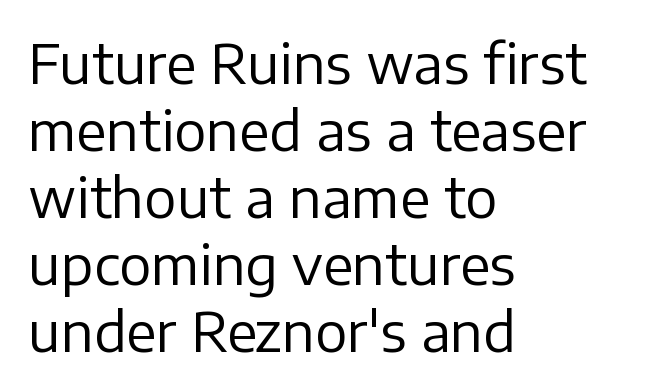
Look at the tracking — it's just the regular setting, nothing added. All the whitespace from short lines collects on the right. The font's upright variant was chosen for this text. Does the type have serifs? No, each stem ends abruptly.
